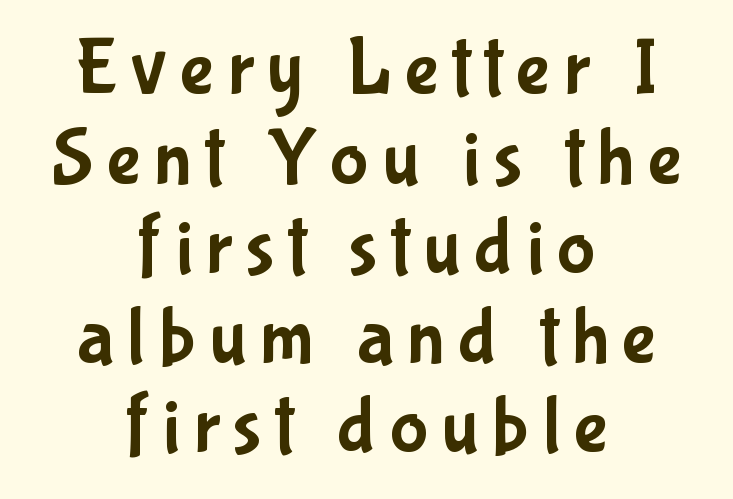
Q: Is the text italic (slanted)? A: No, it is upright.
Q: Is the typeface a serif or a sans-serif typeface? A: Sans-serif.
Q: Is the text underlined? A: No.
Q: How is the paragraph aligned? A: Centered.
Q: Is the spacing between lines tight, normal or loose? A: Tight.
Q: Width (condensed, normal, or wide)? A: Condensed.
Q: Stroke contrast? A: Low.
Q: x-height? A: Medium.
Q: Monospaced? A: No.
